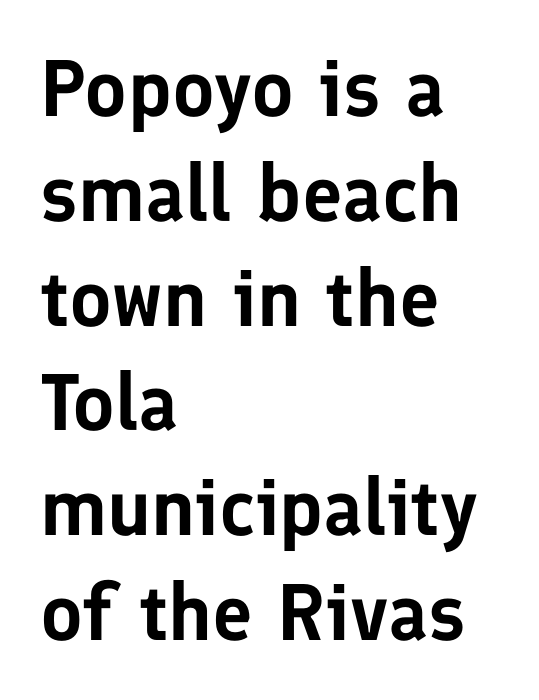
{"serif": "no", "italic": "no", "width": "normal", "stroke_contrast": "low", "x_height": "medium", "monospaced": "no", "underline": "no", "align": "left", "line_spacing": "normal", "line_spacing_ratio": 1.31, "letter_spacing": "normal", "letter_spacing_em": 0.0, "glyph_px": 80}
